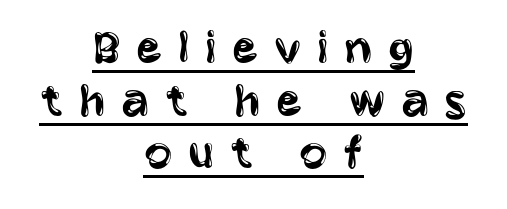
The image shows 52 px regular-weight, condensed sans-serif type, upright; set centered, tight line spacing (1.01x), unusually wide letter spacing (+0.3 em), underlined; low stroke contrast and a large x-height.
